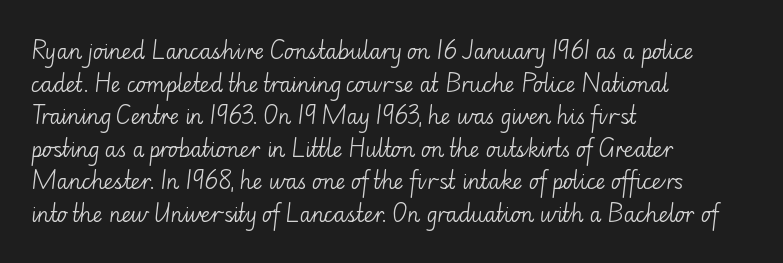
The image shows 21 px text type; set left-aligned, normal line spacing (1.55x), normal letter spacing, not underlined.
